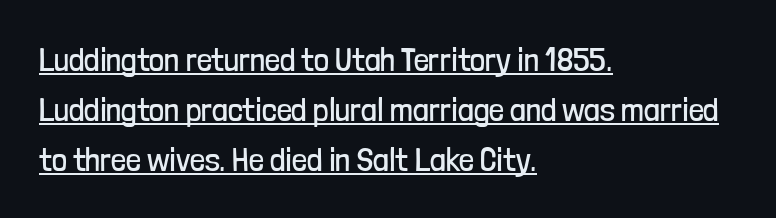
{"serif": "no", "italic": "no", "bold": "no", "weight": "regular", "width": "condensed", "stroke_contrast": "low", "x_height": "medium", "monospaced": "no", "underline": "yes", "align": "left", "line_spacing": "normal", "line_spacing_ratio": 1.51, "letter_spacing": "normal", "letter_spacing_em": 0.0, "glyph_px": 33}
